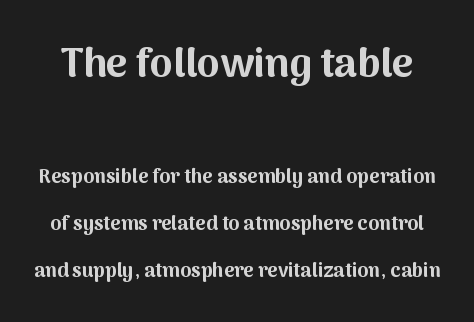
Q: Is the text bold? A: Yes.
Q: Is the text italic (slanted)? A: No, it is upright.
Q: Is the typeface a serif or a sans-serif typeface? A: Sans-serif.
Q: Is the text underlined? A: No.
Q: Is the spacing between letters normal or unusually wide? A: Normal.
Q: Is the spacing between lines tight, normal or loose? A: Loose.
Q: Which block of text is set in a larger size, the first (top) or the second (bottom)? A: The first (top) one.
Q: Width (condensed, normal, or wide)? A: Normal.
Q: Stroke contrast? A: Medium.
Q: x-height? A: Medium.
Q: Monospaced? A: No.
